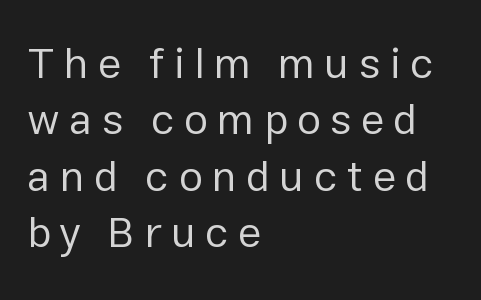
Is this a fixed-width face? No — the glyphs have proportional, varying widths. No word sits above an underline. If you drew a line through each stem, it would be perfectly vertical. Notice how the passage keeps a crisp vertical edge on the left only.
